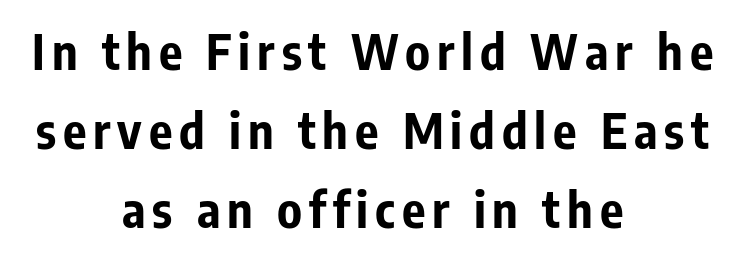
{"serif": "no", "italic": "no", "bold": "yes", "weight": "bold", "width": "condensed", "stroke_contrast": "low", "x_height": "medium", "monospaced": "no", "underline": "no", "align": "center", "line_spacing": "normal", "line_spacing_ratio": 1.61, "glyph_px": 49}
